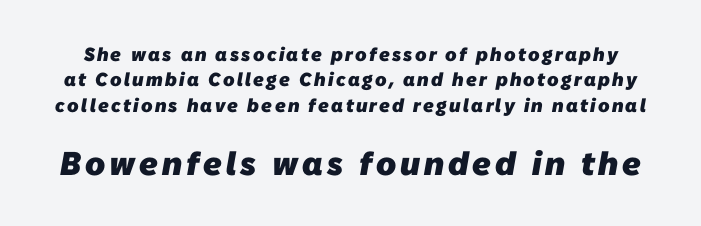
The image shows 33 px heavy sans-serif type; set normal line spacing (1.33x), not underlined; the second (bottom) block is 1.74x larger; low stroke contrast and a medium x-height.
